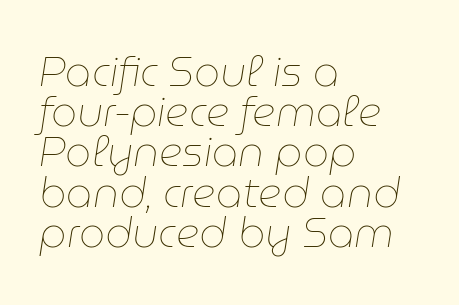
The image shows 41 px thin type, italic (leaning right); set left-aligned, tight line spacing (0.98x), normal letter spacing, not underlined; low stroke contrast and a medium x-height.
